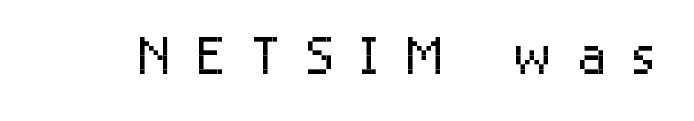
{"serif": "no", "italic": "no", "bold": "no", "weight": "light", "width": "condensed", "stroke_contrast": "low", "x_height": "medium", "monospaced": "no", "underline": "no", "letter_spacing": "wide", "letter_spacing_em": 0.37, "glyph_px": 73}
